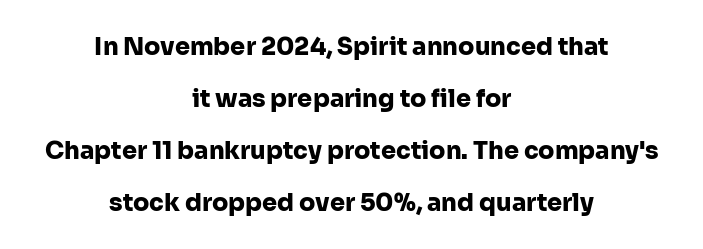
{"italic": "no", "bold": "yes", "underline": "no", "align": "center", "line_spacing": "loose", "line_spacing_ratio": 2.16, "letter_spacing": "normal", "letter_spacing_em": 0.0, "glyph_px": 24}
